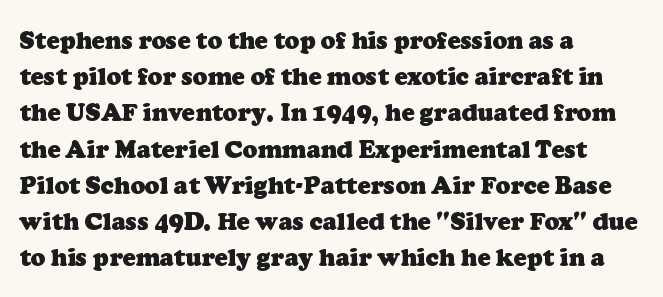
{"bold": "yes", "underline": "no", "align": "left", "line_spacing": "normal", "line_spacing_ratio": 1.51, "letter_spacing": "normal", "letter_spacing_em": 0.0, "glyph_px": 24}
